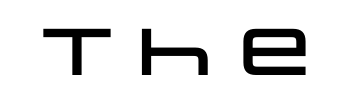
The image shows 66 px wide sans-serif type, upright; set normal letter spacing, not underlined; low stroke contrast and a large x-height.
